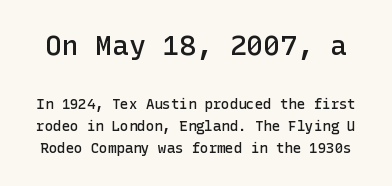
{"serif": "no", "italic": "no", "bold": "semi", "weight": "semibold", "width": "normal", "stroke_contrast": "low", "x_height": "medium", "underline": "no", "line_spacing": "normal", "line_spacing_ratio": 1.59, "letter_spacing": "normal", "letter_spacing_em": 0.0, "larger_block": "first", "size_ratio": 2.0, "glyph_px": 28}
